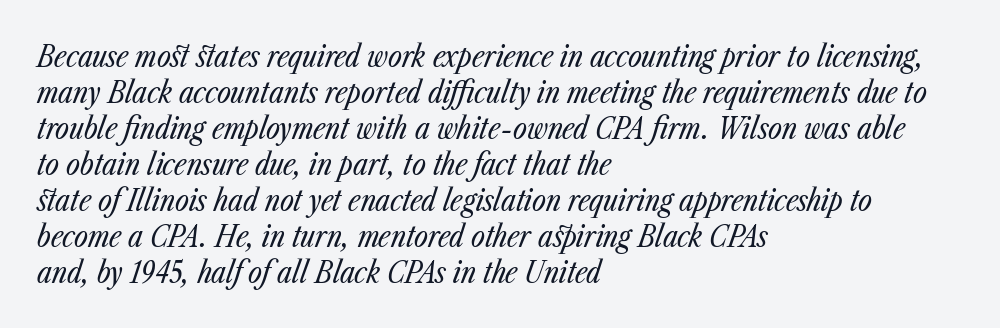
Q: Is the text bold? A: No.
Q: Is the text italic (slanted)? A: Yes, it leans right by about 23 degrees.
Q: Is the text underlined? A: No.
Q: How is the paragraph aligned? A: Left-aligned.
Q: Is the spacing between letters normal or unusually wide? A: Normal.
Q: Width (condensed, normal, or wide)? A: Condensed.
Q: Stroke contrast? A: Low.
Q: x-height? A: Medium.
Q: Monospaced? A: No.
